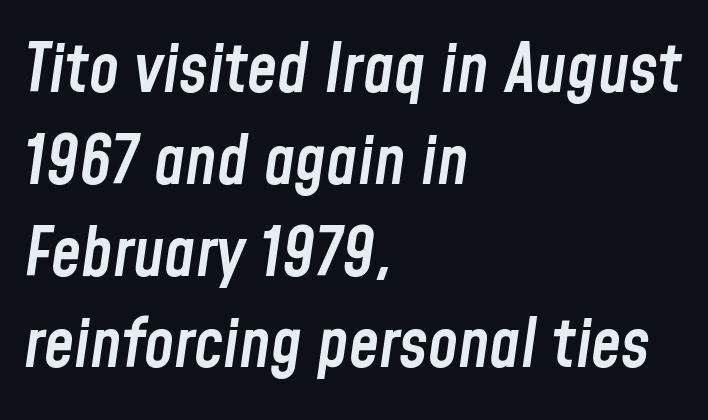
Is the type bold? Partly — it's a semibold, heavier than regular but not fully bold. Evenly set lines give the paragraph a standard silhouette. No word sits above an underline. The rendering keeps characters at their native spacing.
